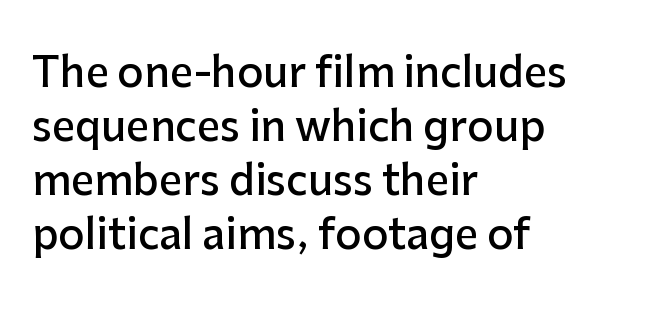
The baseline area is clear. The rendering keeps characters at their native spacing. Which margin do the lines hug? The left one — the right edge is uneven. The letters stand upright; this is a roman face.
